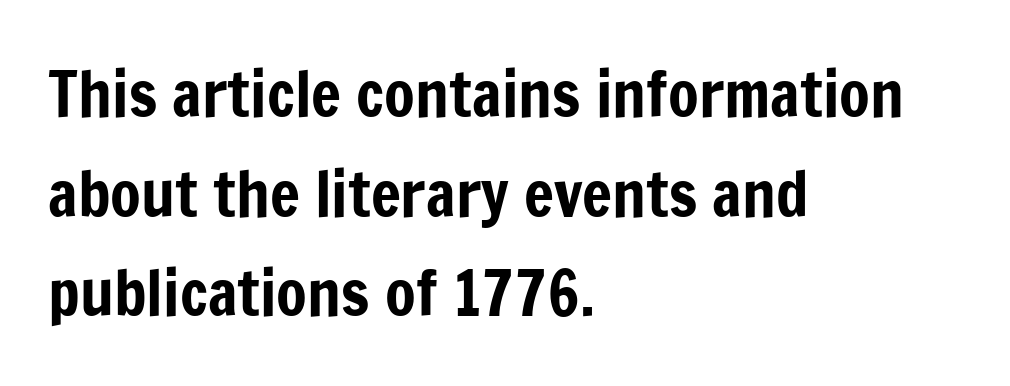
{"serif": "no", "italic": "no", "width": "condensed", "stroke_contrast": "low", "x_height": "medium", "monospaced": "no", "underline": "no", "align": "left", "line_spacing": "normal", "line_spacing_ratio": 1.58, "letter_spacing": "normal", "letter_spacing_em": 0.0, "glyph_px": 63}
